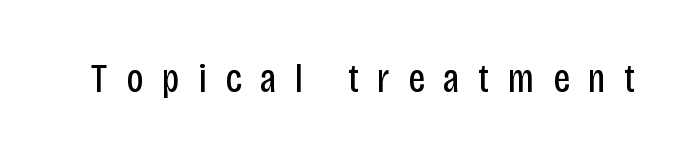
Q: Is the text bold? A: No.
Q: Is the text italic (slanted)? A: No, it is upright.
Q: Is the typeface a serif or a sans-serif typeface? A: Sans-serif.
Q: Is the text underlined? A: No.
Q: Is the spacing between letters normal or unusually wide? A: Unusually wide.
Q: Width (condensed, normal, or wide)? A: Condensed.
Q: Stroke contrast? A: Low.
Q: x-height? A: Large.
Q: Monospaced? A: No.
